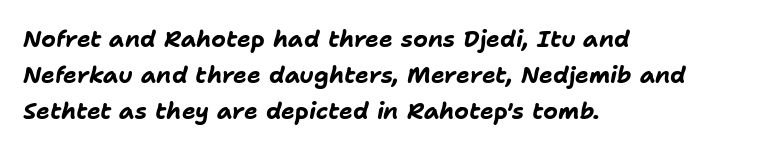
Q: Is the text bold? A: Yes.
Q: Is the text italic (slanted)? A: Yes, it leans right by about 11 degrees.
Q: Is the text underlined? A: No.
Q: How is the paragraph aligned? A: Left-aligned.
Q: Is the spacing between letters normal or unusually wide? A: Normal.
Q: Is the spacing between lines tight, normal or loose? A: Normal.
